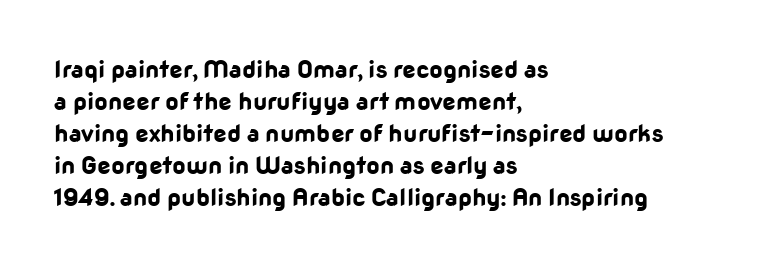
How are the letters spaced? Ordinarily, with no added tracking. Left-aligned paragraph, ragged on the right. The rows are spaced the way most documents space them. The glyphs are unaccompanied by any horizontal stroke below them. Weight check: bold — yes, fully. Ordinary non-slanted type is in use.
